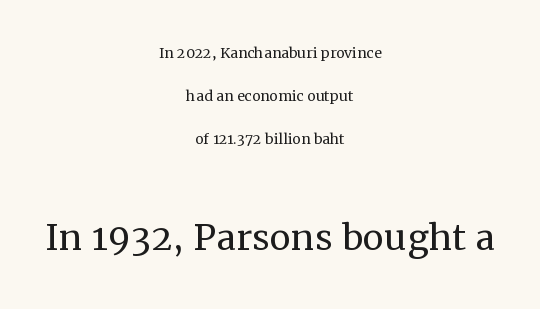
Q: Is the text bold? A: No.
Q: Is the text italic (slanted)? A: No, it is upright.
Q: Is the typeface a serif or a sans-serif typeface? A: Serif.
Q: Is the text underlined? A: No.
Q: How is the paragraph aligned? A: Centered.
Q: Is the spacing between letters normal or unusually wide? A: Normal.
Q: Is the spacing between lines tight, normal or loose? A: Loose.
Q: Which block of text is set in a larger size, the first (top) or the second (bottom)? A: The second (bottom) one.
Q: Width (condensed, normal, or wide)? A: Normal.
Q: Stroke contrast? A: Medium.
Q: x-height? A: Medium.
Q: Monospaced? A: No.
